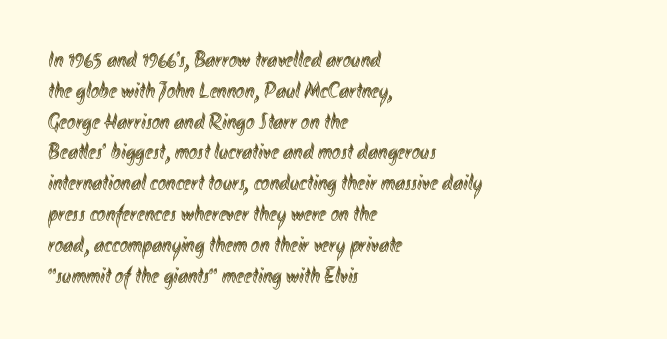
The image shows 23 px text type; set left-aligned, normal line spacing (1.34x), normal letter spacing, not underlined.
